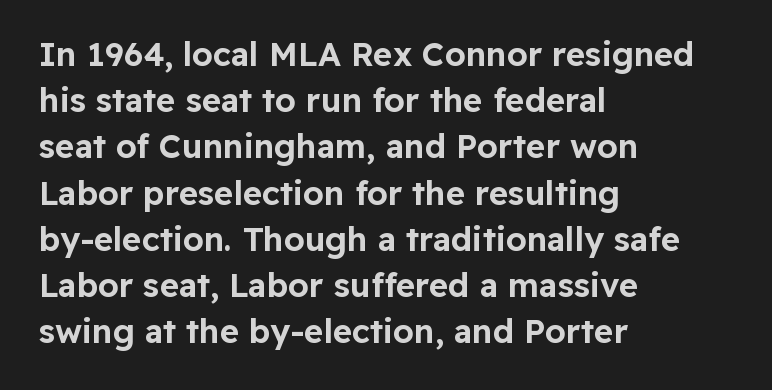
The image shows 33 px sans-serif type, upright; set left-aligned, normal line spacing (1.4x), normal letter spacing, not underlined; low stroke contrast and a medium x-height.
